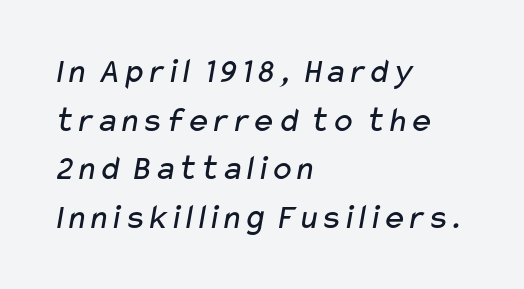
{"serif": "no", "bold": "no", "weight": "regular", "width": "wide", "stroke_contrast": "low", "x_height": "medium", "monospaced": "no", "underline": "no", "align": "left", "line_spacing": "normal", "line_spacing_ratio": 1.35, "letter_spacing": "normal", "letter_spacing_em": 0.0, "glyph_px": 36}
